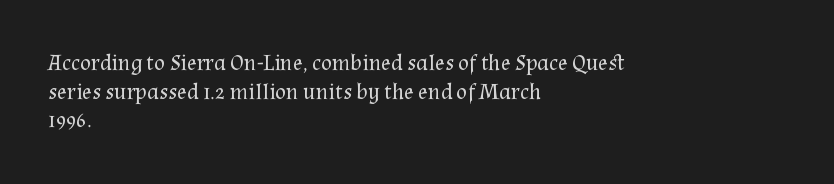
Q: Is the text bold? A: No.
Q: Is the text italic (slanted)? A: No, it is upright.
Q: Is the text underlined? A: No.
Q: How is the paragraph aligned? A: Left-aligned.
Q: Is the spacing between letters normal or unusually wide? A: Normal.
Q: Is the spacing between lines tight, normal or loose? A: Normal.
